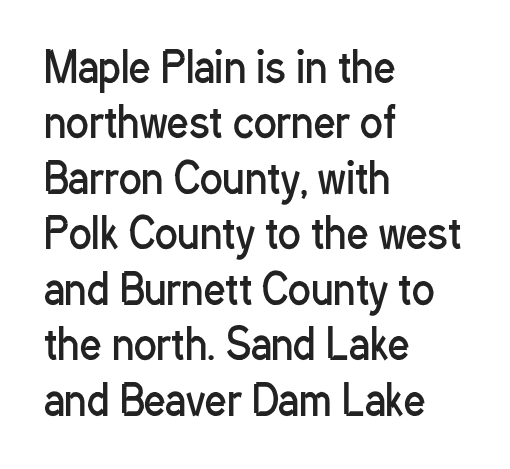
The image shows 42 px regular-weight, condensed sans-serif type, upright; set left-aligned, normal line spacing (1.32x), normal letter spacing, not underlined; low stroke contrast and a medium x-height.
